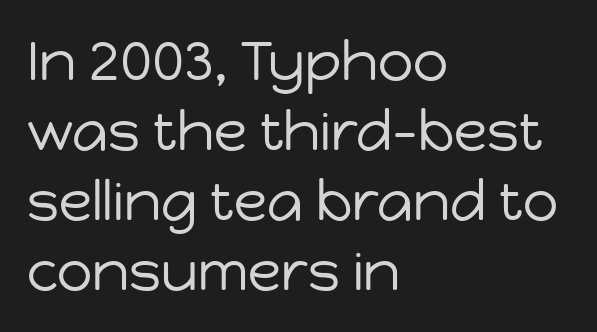
Q: Is the text bold? A: No.
Q: Is the text italic (slanted)? A: No, it is upright.
Q: Is the typeface a serif or a sans-serif typeface? A: Sans-serif.
Q: Is the text underlined? A: No.
Q: How is the paragraph aligned? A: Left-aligned.
Q: Is the spacing between letters normal or unusually wide? A: Normal.
Q: Is the spacing between lines tight, normal or loose? A: Normal.
Q: Width (condensed, normal, or wide)? A: Normal.
Q: Stroke contrast? A: Low.
Q: x-height? A: Medium.
Q: Monospaced? A: No.
